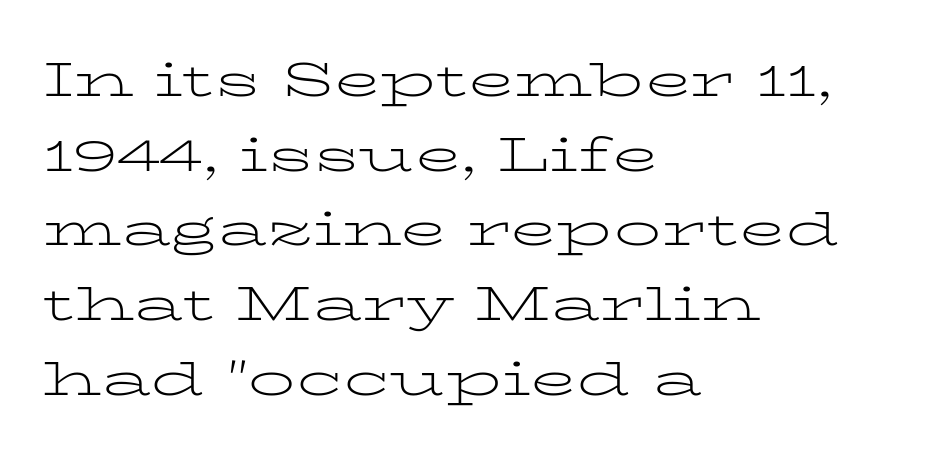
Spacing between characters is what you'd get straight out of the box. The passage shown stacks its lines at a standard gap. Spacing verdict: proportional, widths tailored to each character. Unbolded letterforms with no extra heft. Descender tails drop into unmarked territory. Rendered with straight, roman letterforms.
